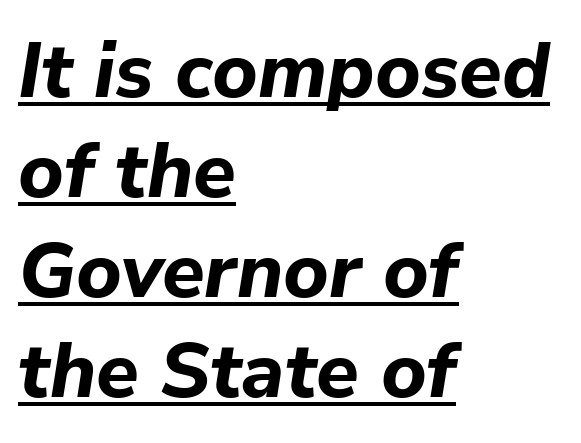
The image shows 78 px bold type, italic (leaning right); set left-aligned, normal line spacing (1.28x), normal letter spacing, underlined; low stroke contrast and a medium x-height.
